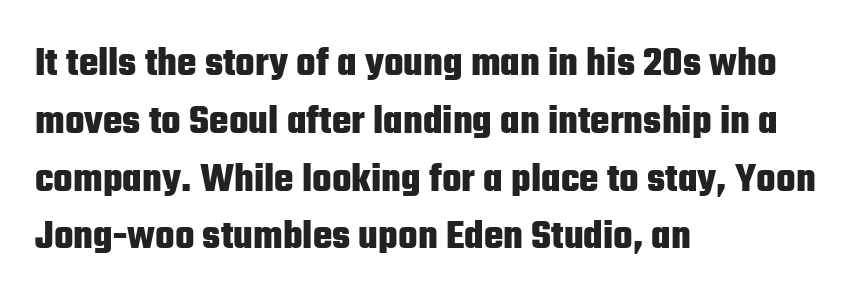
Q: Is the text bold? A: Yes.
Q: Is the text italic (slanted)? A: No, it is upright.
Q: Is the typeface a serif or a sans-serif typeface? A: Sans-serif.
Q: Is the text underlined? A: No.
Q: How is the paragraph aligned? A: Left-aligned.
Q: Is the spacing between letters normal or unusually wide? A: Normal.
Q: Is the spacing between lines tight, normal or loose? A: Normal.
Q: Width (condensed, normal, or wide)? A: Condensed.
Q: Stroke contrast? A: Low.
Q: x-height? A: Medium.
Q: Monospaced? A: No.
